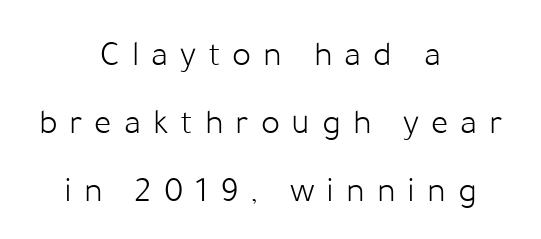
The image shows 36 px light sans-serif type, upright; set centered, line spacing 1.89x, unusually wide letter spacing (+0.33 em), not underlined; low stroke contrast and a medium x-height.
